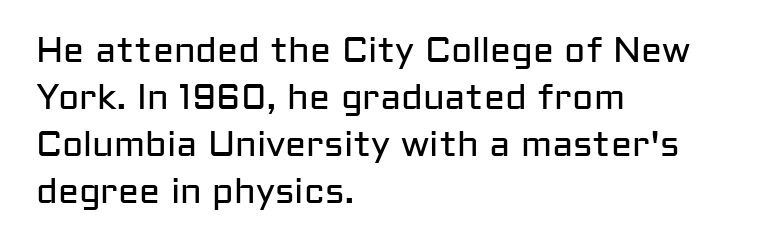
A roman cut, with each character standing at attention. Honestly, the row spacing looks completely unremarkable. Check the space under the baseline: it is left empty. Characters follow at the spacing the type designer built in.
